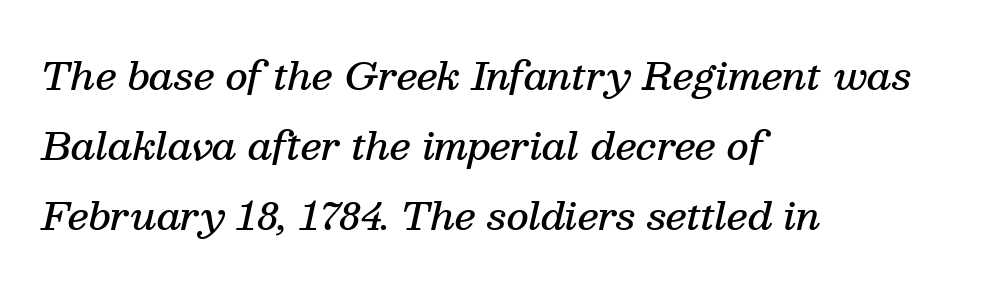
{"serif": "yes", "italic": "yes", "lean": "right", "slant_degrees": 13, "bold": "semi", "weight": "semibold", "width": "normal", "stroke_contrast": "medium", "x_height": "medium", "monospaced": "no", "underline": "no", "align": "left", "line_spacing_ratio": 1.84, "letter_spacing": "normal", "letter_spacing_em": 0.0, "glyph_px": 38}
